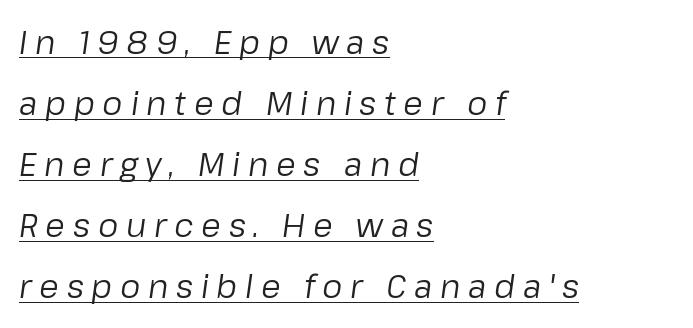
Every row of glyphs begins at an identical x-position on the left. If you measured baseline to baseline, you'd find a long distance. Check the space under the baseline: a stroke is drawn there. An italicized treatment has been applied to the whole sample.
